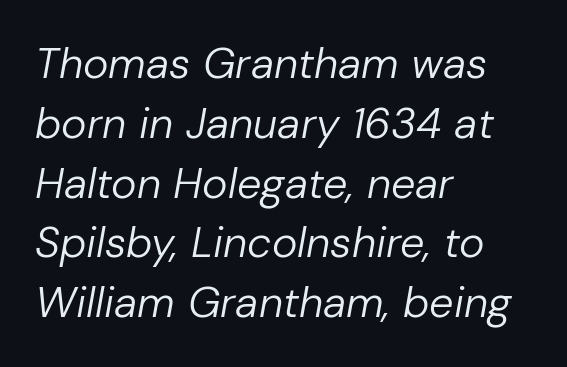
Reading down the column, the eye jumps a familiar distance to each next line. Is the letter spacing exaggerated? No — it looks like the ordinary default. Spacing verdict: proportional, widths tailored to each character. Every character sits at an angle, as italics do. Think standard paragraph weight, or any step lighter than that. Any mark beneath the type? The region is blank.
